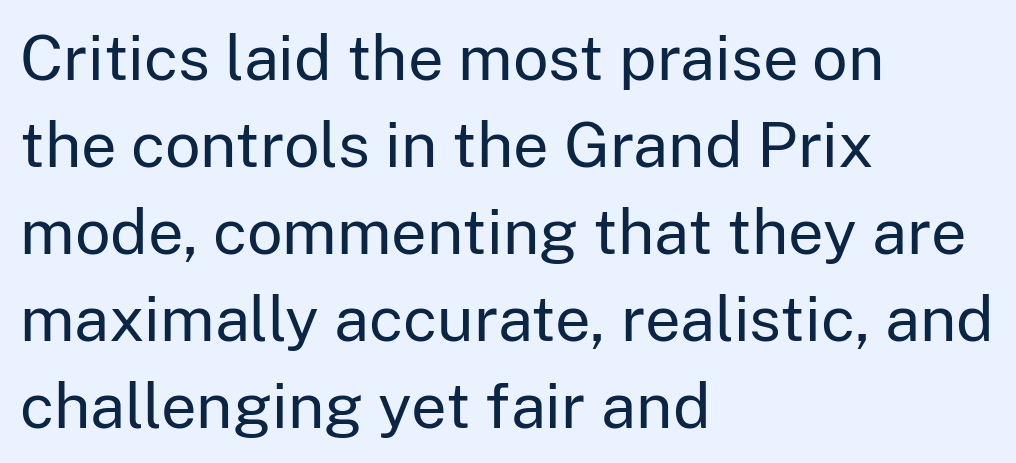
Q: Is the text bold? A: No.
Q: Is the text italic (slanted)? A: No, it is upright.
Q: Is the typeface a serif or a sans-serif typeface? A: Sans-serif.
Q: Is the text underlined? A: No.
Q: How is the paragraph aligned? A: Left-aligned.
Q: Is the spacing between letters normal or unusually wide? A: Normal.
Q: Is the spacing between lines tight, normal or loose? A: Normal.
Q: Width (condensed, normal, or wide)? A: Normal.
Q: Stroke contrast? A: Low.
Q: x-height? A: Medium.
Q: Monospaced? A: No.
